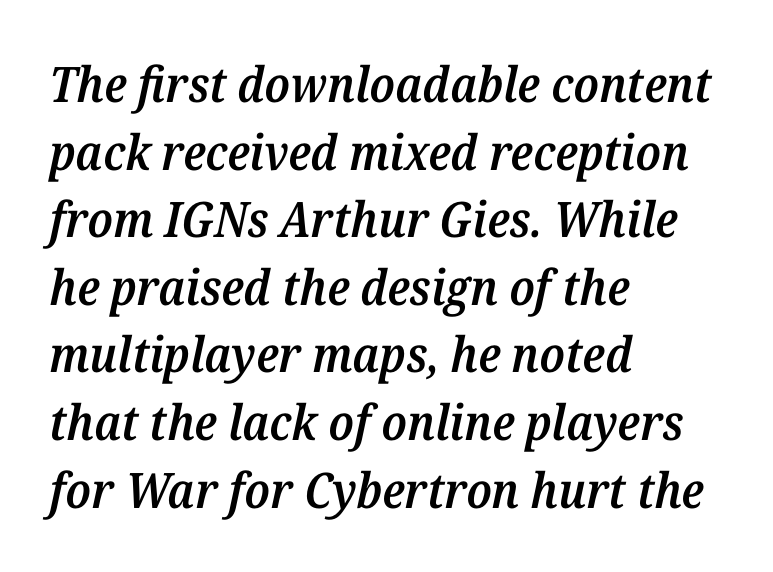
Decoration check: the copy has no underline. These lines are rendered in a variable-pitch font. Each glyph is drawn with semibold strokes, heavier than normal yet not fully bold. Short and long lines alike share a common starting point at left.
